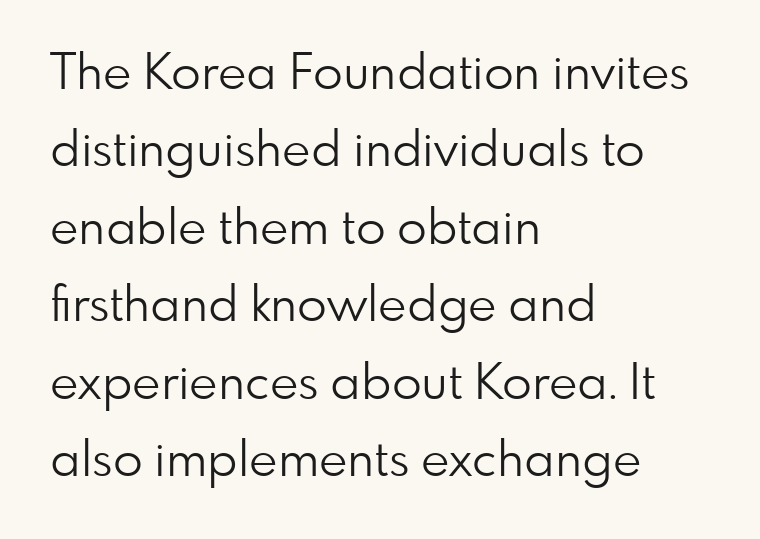
Glance below the letters and you will spot only blank space. A sans-serif font was chosen for this passage. Is there much room between lines? A standard amount, neither cramped nor airy. The letters advance in unequal steps, a hallmark of proportional type. No chunkiness to these letters — they're not bold.
